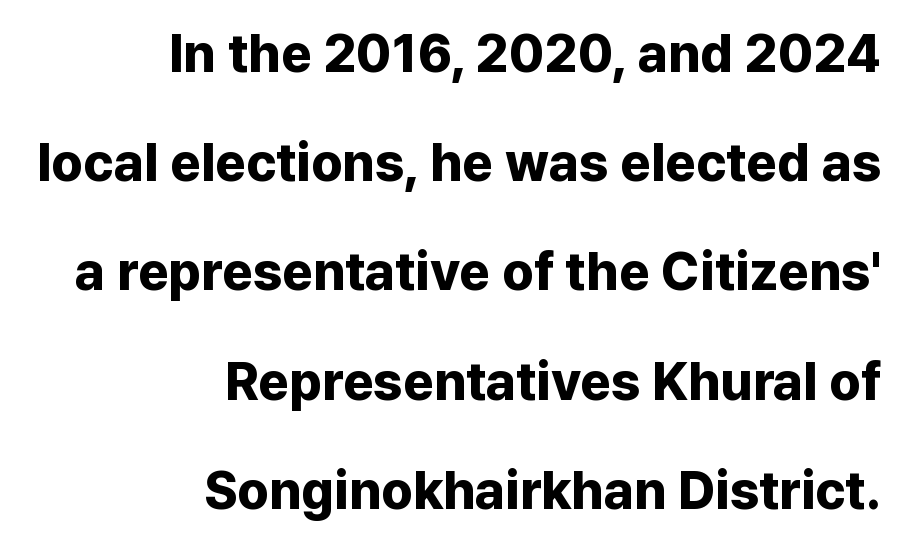
{"serif": "no", "italic": "no", "bold": "yes", "weight": "bold", "width": "normal", "stroke_contrast": "low", "x_height": "medium", "monospaced": "no", "underline": "no", "align": "right", "line_spacing": "loose", "line_spacing_ratio": 2.06, "letter_spacing": "normal", "letter_spacing_em": 0.0, "glyph_px": 53}
